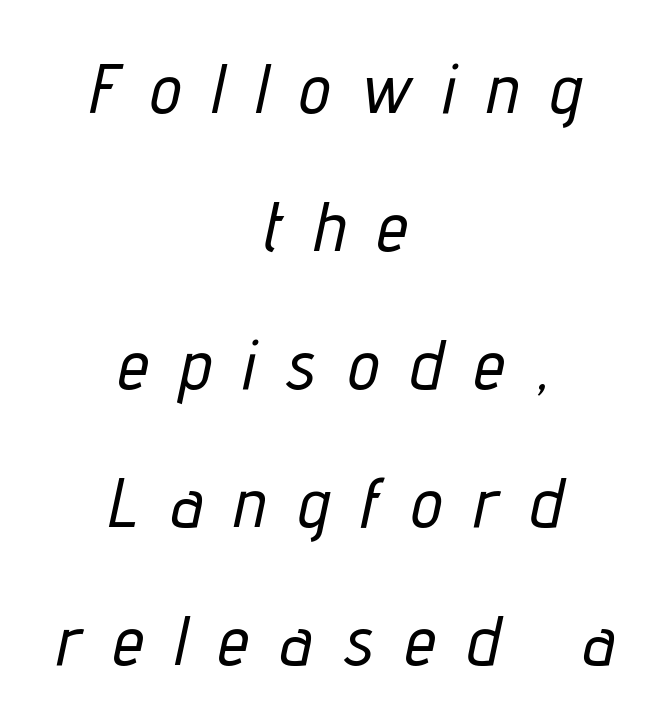
The image shows 70 px condensed type, italic (leaning right); set centered, loose line spacing (1.97x), unusually wide letter spacing (+0.46 em), not underlined; low stroke contrast and a medium x-height.
